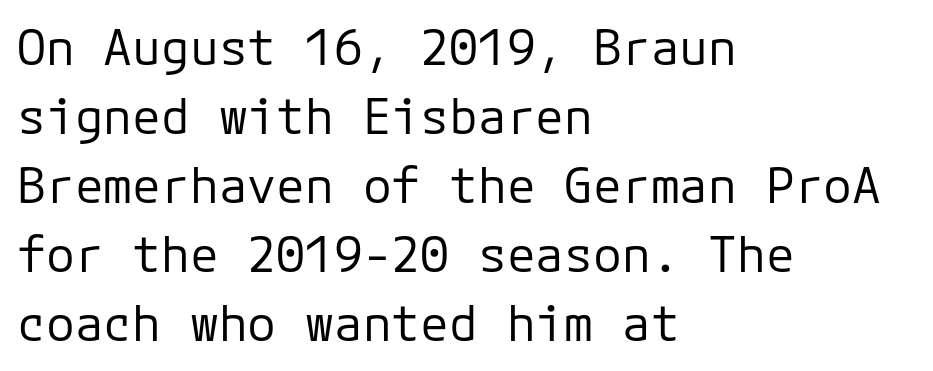
The image shows 48 px regular-weight sans-serif type, upright; set left-aligned, normal line spacing (1.44x), normal letter spacing, not underlined; low stroke contrast and a medium x-height.
